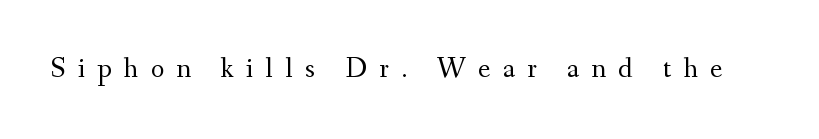
The image shows 29 px regular-weight serif type, upright; set unusually wide letter spacing (+0.42 em), not underlined; medium stroke contrast and a small x-height.
